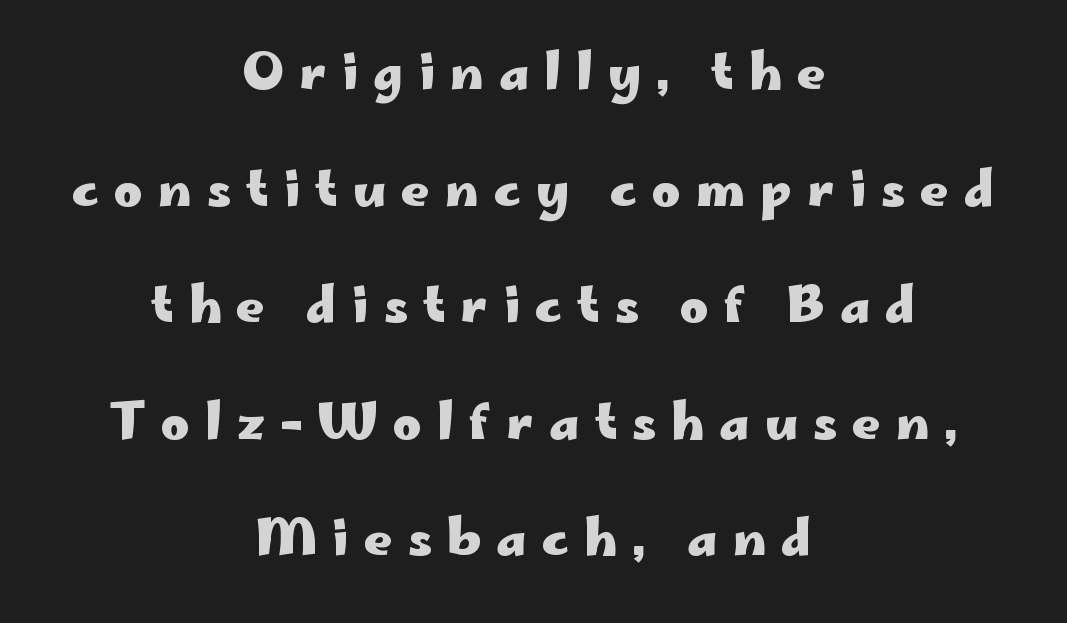
The lettering stays uniformly vertical, giving the passage a roman look. Looks like regular typesetting: each glyph gets only the width it needs. The foot of each line stays bare and open. Interline gaps are noticeably wide in this sample. A typesetter would label this face a sans.
